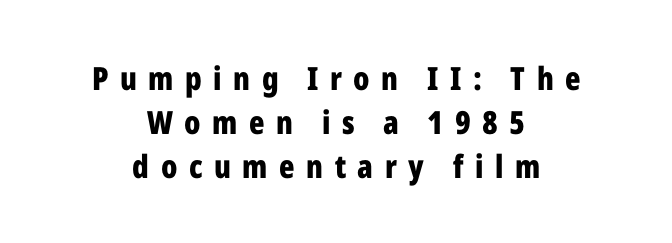
Q: Is the text bold? A: Yes.
Q: Is the text italic (slanted)? A: No, it is upright.
Q: Is the typeface a serif or a sans-serif typeface? A: Sans-serif.
Q: Is the text underlined? A: No.
Q: How is the paragraph aligned? A: Centered.
Q: Is the spacing between letters normal or unusually wide? A: Unusually wide.
Q: Is the spacing between lines tight, normal or loose? A: Normal.
Q: Width (condensed, normal, or wide)? A: Condensed.
Q: Stroke contrast? A: Low.
Q: x-height? A: Medium.
Q: Monospaced? A: No.
